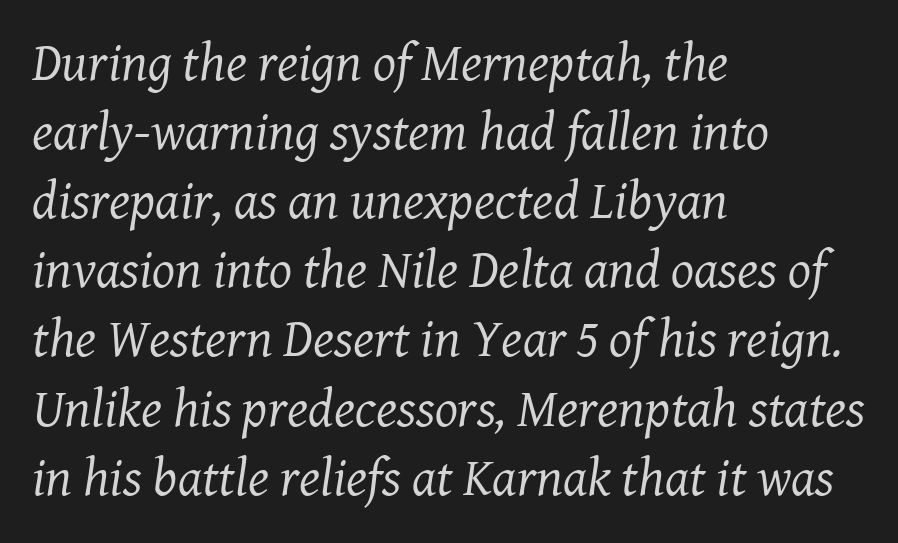
{"serif": "yes", "italic": "yes", "lean": "right", "slant_degrees": 8, "bold": "no", "weight": "regular", "width": "normal", "stroke_contrast": "medium", "x_height": "medium", "monospaced": "no", "underline": "no", "align": "left", "line_spacing": "normal", "line_spacing_ratio": 1.28, "letter_spacing": "normal", "letter_spacing_em": 0.0, "glyph_px": 54}
